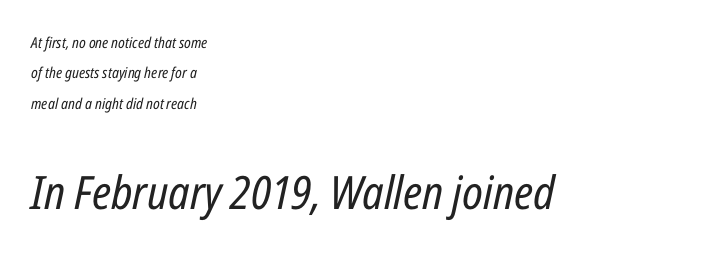
The image shows 46 px regular-weight, condensed type, italic (leaning right); set left-aligned, loose line spacing (2.03x), normal letter spacing, not underlined; the second (bottom) block is 3.07x larger; low stroke contrast and a medium x-height.
